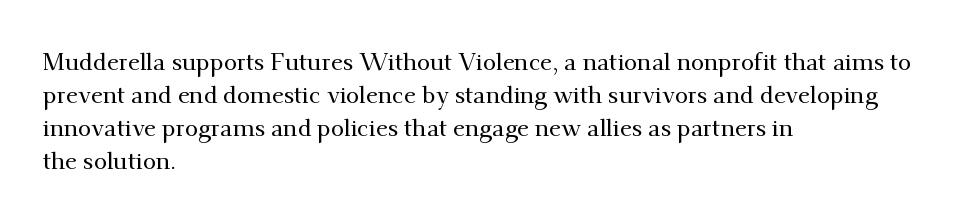
The type sits square on the baseline with zero lean. Students, observe: this is what conventionally led text looks like. Notice how the passage keeps a crisp vertical edge on the left only. Lines of text with bare space underneath.
